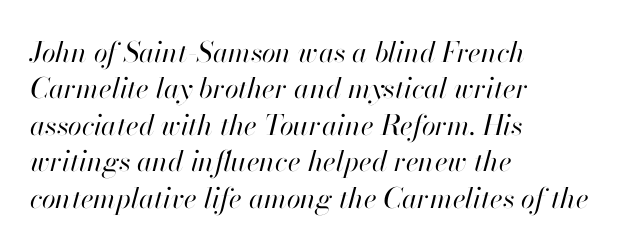
Compared with typical paragraphs, the rows here are spaced about the same. The space directly below the letters is spotless. The letterforms sit shoulder to shoulder at normal distance. This is not heavy type; no bold has been used. The rag falls on the right side of this text block. A typesetter would mark this as italic.
